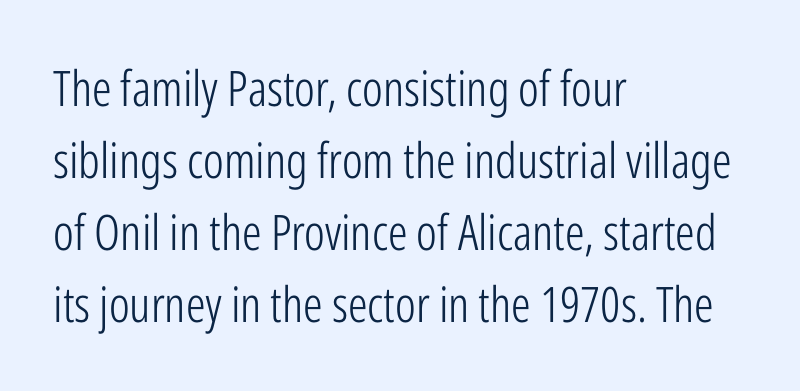
{"serif": "no", "italic": "no", "bold": "no", "weight": "light", "width": "condensed", "stroke_contrast": "low", "x_height": "medium", "monospaced": "no", "underline": "no", "align": "left", "line_spacing": "normal", "line_spacing_ratio": 1.47, "letter_spacing": "normal", "letter_spacing_em": 0.0, "glyph_px": 49}
